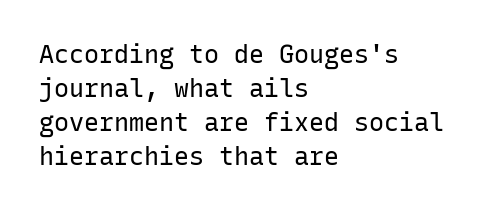
{"italic": "no", "bold": "no", "underline": "no", "align": "left", "line_spacing": "normal", "line_spacing_ratio": 1.36, "letter_spacing": "normal", "letter_spacing_em": 0.0, "glyph_px": 25}
